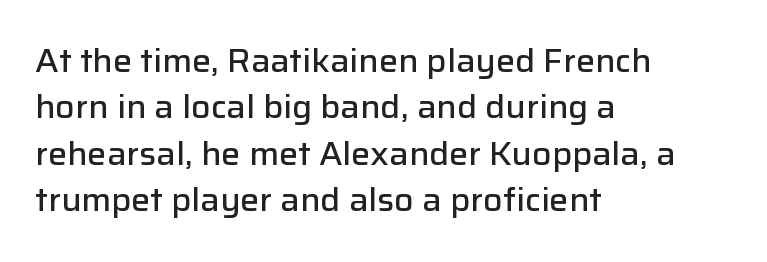
{"serif": "no", "italic": "no", "bold": "semi", "weight": "semibold", "width": "normal", "stroke_contrast": "low", "x_height": "medium", "monospaced": "no", "underline": "no", "align": "left", "line_spacing": "normal", "line_spacing_ratio": 1.45, "letter_spacing": "normal", "letter_spacing_em": 0.0, "glyph_px": 32}
